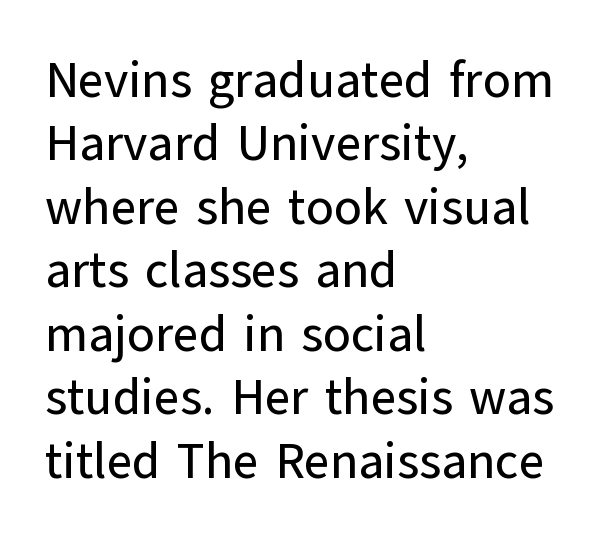
You can tell from the bare stems that sans-serif type was used. Tracking value appears to be zero — textbook default spacing. Think of a printed novel: that variable character pitch is what you see here. Just letters on the line, the space beneath them empty.
